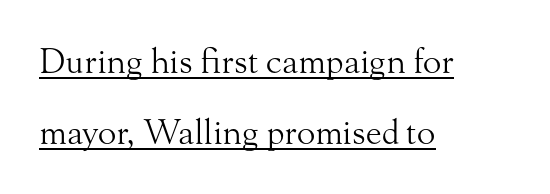
{"serif": "yes", "italic": "no", "bold": "no", "weight": "light", "width": "normal", "stroke_contrast": "medium", "x_height": "small", "monospaced": "no", "underline": "yes", "align": "left", "line_spacing": "loose", "line_spacing_ratio": 2.1, "letter_spacing": "normal", "letter_spacing_em": 0.0, "glyph_px": 34}
